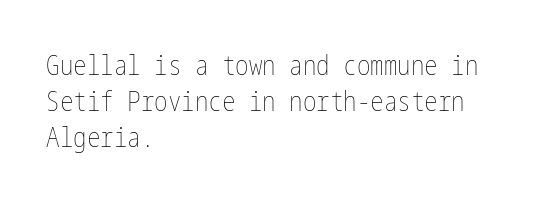
{"italic": "no", "bold": "no", "underline": "no", "align": "left", "line_spacing": "normal", "line_spacing_ratio": 1.33, "letter_spacing": "normal", "letter_spacing_em": 0.0, "glyph_px": 27}
